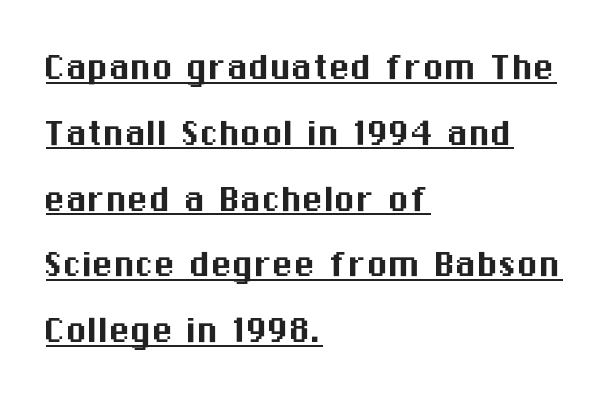
Q: Is the text italic (slanted)? A: No, it is upright.
Q: Is the typeface a serif or a sans-serif typeface? A: Sans-serif.
Q: Is the text underlined? A: Yes.
Q: How is the paragraph aligned? A: Left-aligned.
Q: Is the spacing between letters normal or unusually wide? A: Normal.
Q: Is the spacing between lines tight, normal or loose? A: Normal.
Q: Width (condensed, normal, or wide)? A: Normal.
Q: Stroke contrast? A: Medium.
Q: x-height? A: Medium.
Q: Monospaced? A: No.
